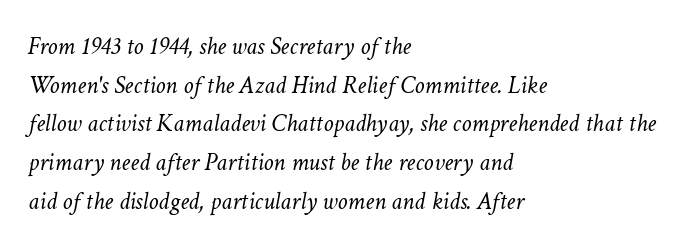
Q: Is the text bold? A: No.
Q: Is the text italic (slanted)? A: Yes, it leans right by about 11 degrees.
Q: Is the text underlined? A: No.
Q: How is the paragraph aligned? A: Left-aligned.
Q: Is the spacing between letters normal or unusually wide? A: Normal.
Q: Is the spacing between lines tight, normal or loose? A: Normal.
